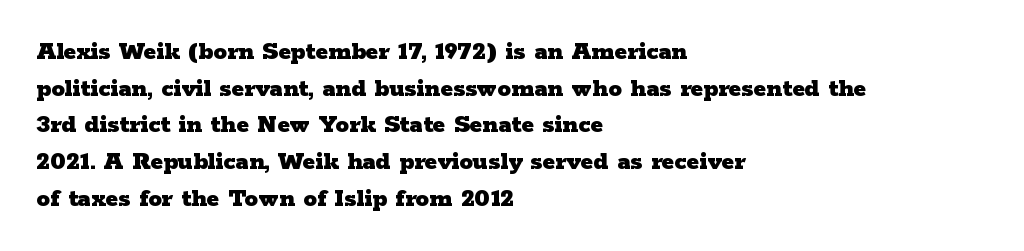
The image shows 27 px bold type, upright; set left-aligned, normal line spacing (1.36x), normal letter spacing, not underlined.
